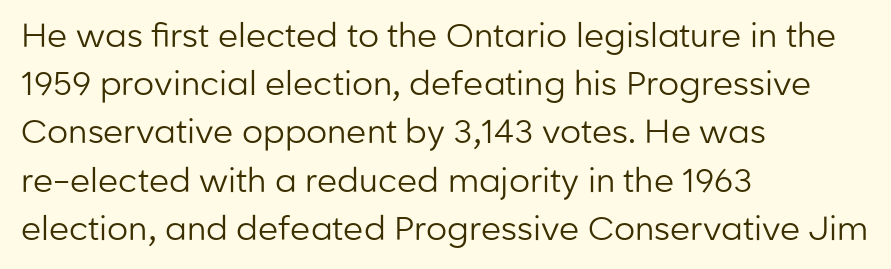
The image shows 33 px regular-weight sans-serif type, upright; set left-aligned, normal line spacing (1.46x), normal letter spacing, not underlined; low stroke contrast and a medium x-height.
